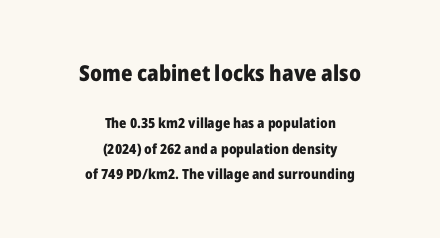
Q: Is the text bold? A: Yes.
Q: Is the text italic (slanted)? A: No, it is upright.
Q: Is the text underlined? A: No.
Q: How is the paragraph aligned? A: Centered.
Q: Is the spacing between letters normal or unusually wide? A: Normal.
Q: Which block of text is set in a larger size, the first (top) or the second (bottom)? A: The first (top) one.
